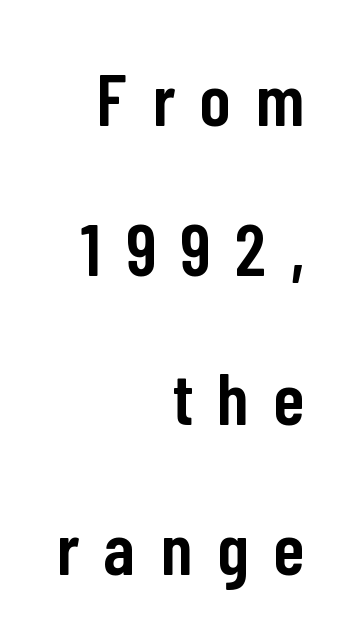
The image shows 73 px semibold, condensed sans-serif type, upright; set right-aligned, loose line spacing (2.05x), unusually wide letter spacing (+0.35 em), not underlined; low stroke contrast and a medium x-height.
